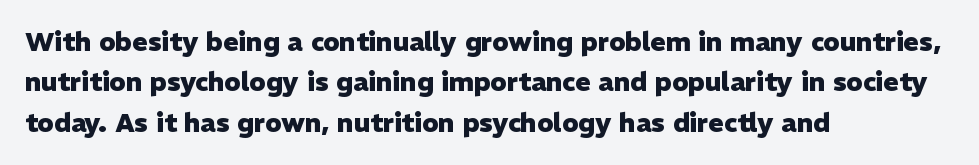
The image shows 26 px bold type, upright; set left-aligned, normal line spacing (1.55x), normal letter spacing, not underlined.
